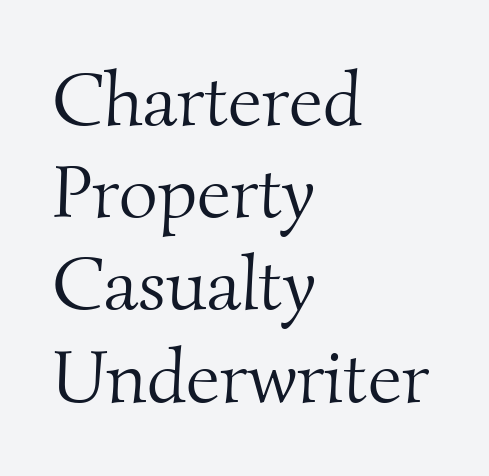
{"serif": "yes", "bold": "no", "weight": "light", "width": "normal", "stroke_contrast": "medium", "x_height": "small", "monospaced": "no", "underline": "no", "align": "left", "line_spacing_ratio": 1.23, "letter_spacing": "normal", "letter_spacing_em": 0.0, "glyph_px": 75}
